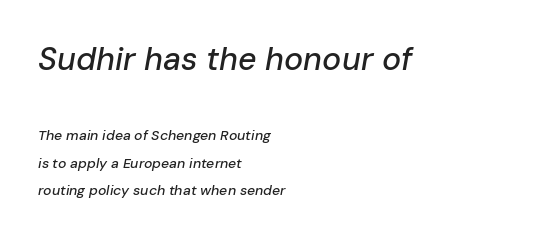
The glyphs are unaccompanied by any horizontal stroke below them. The text carries the slant typical of an italic or oblique font. Line beginnings align vertically; line endings do not. A typesetter would call this proportional, since set widths differ per character. Loosely led — the rows are spread out.
